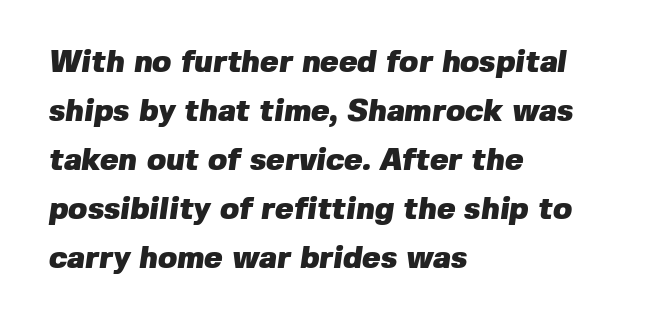
Q: Is the text bold? A: Yes.
Q: Is the typeface a serif or a sans-serif typeface? A: Sans-serif.
Q: Is the text underlined? A: No.
Q: How is the paragraph aligned? A: Left-aligned.
Q: Is the spacing between letters normal or unusually wide? A: Normal.
Q: Is the spacing between lines tight, normal or loose? A: Normal.
Q: Width (condensed, normal, or wide)? A: Normal.
Q: Stroke contrast? A: Low.
Q: x-height? A: Medium.
Q: Monospaced? A: No.
